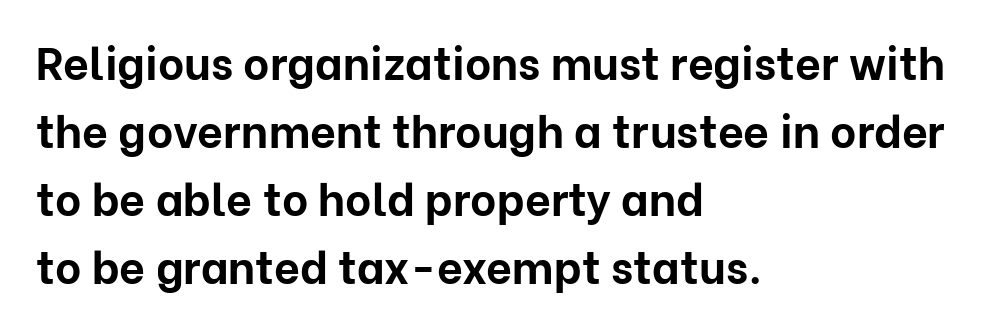
The letters are bold, with thick, heavy strokes. The glyphs are unaccompanied by any horizontal stroke below them. Character widths vary here, with narrow letters taking less room than wide ones. Every stem runs plumb, perpendicular to the baseline.
